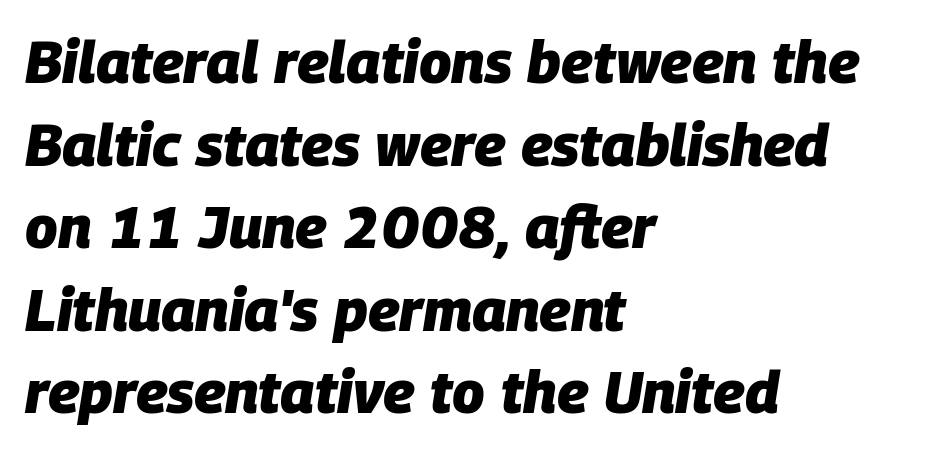
Q: Is the text bold? A: Yes.
Q: Is the text italic (slanted)? A: Yes, it leans right by about 9 degrees.
Q: Is the text underlined? A: No.
Q: How is the paragraph aligned? A: Left-aligned.
Q: Is the spacing between letters normal or unusually wide? A: Normal.
Q: Is the spacing between lines tight, normal or loose? A: Normal.
Q: Width (condensed, normal, or wide)? A: Normal.
Q: Stroke contrast? A: Low.
Q: x-height? A: Large.
Q: Monospaced? A: No.
